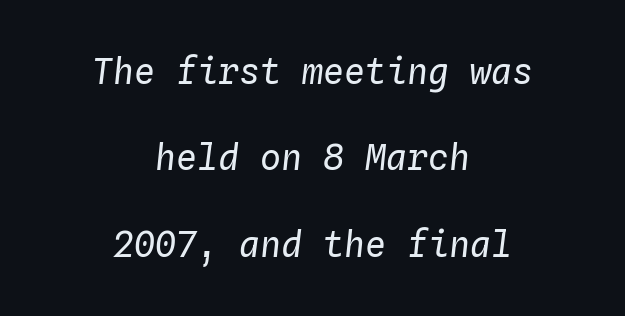
The image shows 35 px regular-weight type, italic (leaning right), monospaced; set centered, loose line spacing (2.47x), normal letter spacing, not underlined; low stroke contrast and a medium x-height.
